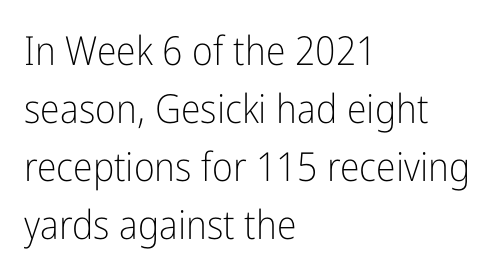
{"serif": "no", "italic": "no", "bold": "no", "weight": "light", "width": "condensed", "stroke_contrast": "low", "x_height": "medium", "monospaced": "no", "underline": "no", "align": "left", "line_spacing": "normal", "line_spacing_ratio": 1.45, "letter_spacing": "normal", "letter_spacing_em": 0.0, "glyph_px": 40}
